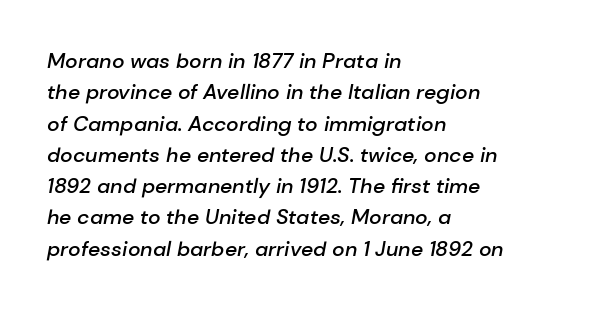
The image shows 21 px text type, italic (leaning right); set left-aligned, normal line spacing (1.49x), normal letter spacing, not underlined.
